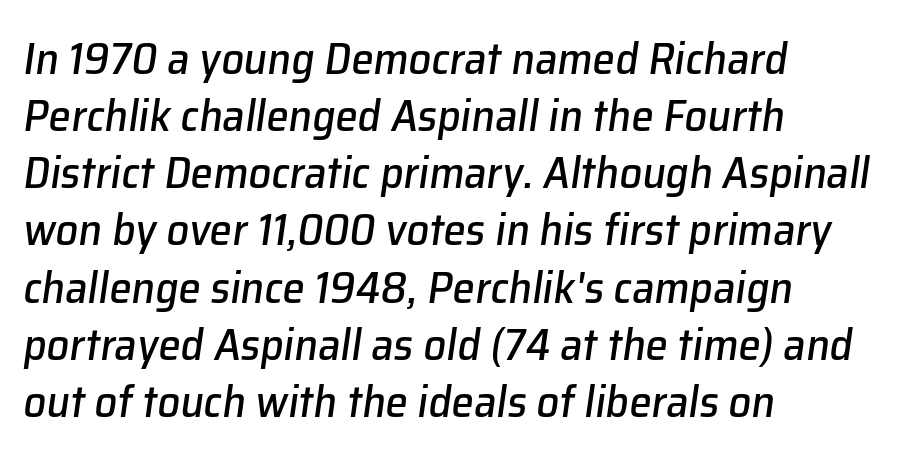
The image shows 45 px text type, italic (leaning right); set left-aligned, normal line spacing (1.27x), normal letter spacing, not underlined; low stroke contrast and a medium x-height.
